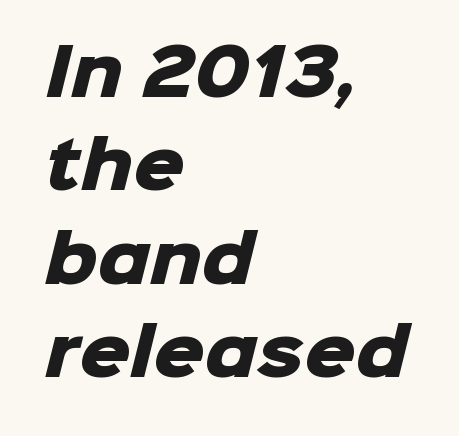
Q: Is the text bold? A: Yes.
Q: Is the typeface a serif or a sans-serif typeface? A: Sans-serif.
Q: Is the text underlined? A: No.
Q: How is the paragraph aligned? A: Left-aligned.
Q: Is the spacing between letters normal or unusually wide? A: Normal.
Q: Is the spacing between lines tight, normal or loose? A: Normal.
Q: Width (condensed, normal, or wide)? A: Normal.
Q: Stroke contrast? A: Low.
Q: x-height? A: Medium.
Q: Monospaced? A: No.
